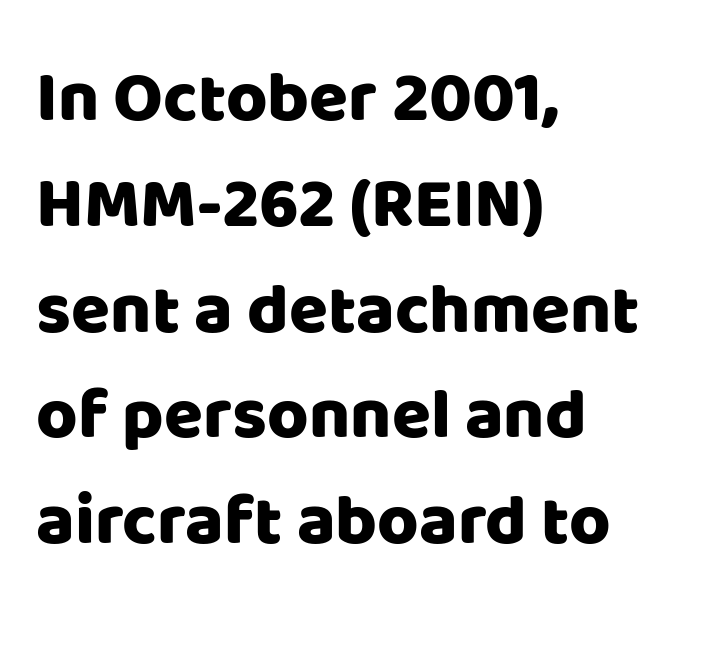
Q: Is the text italic (slanted)? A: No, it is upright.
Q: Is the typeface a serif or a sans-serif typeface? A: Sans-serif.
Q: Is the text underlined? A: No.
Q: How is the paragraph aligned? A: Left-aligned.
Q: Is the spacing between letters normal or unusually wide? A: Normal.
Q: Is the spacing between lines tight, normal or loose? A: Normal.
Q: Width (condensed, normal, or wide)? A: Normal.
Q: Stroke contrast? A: Low.
Q: x-height? A: Large.
Q: Monospaced? A: No.
